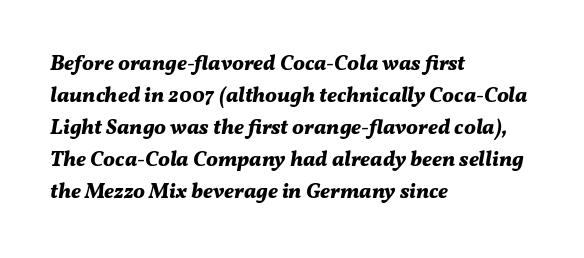
{"italic": "yes", "lean": "right", "slant_degrees": 11, "bold": "yes", "underline": "no", "align": "left", "line_spacing": "normal", "line_spacing_ratio": 1.52, "letter_spacing": "normal", "letter_spacing_em": 0.0, "glyph_px": 21}
